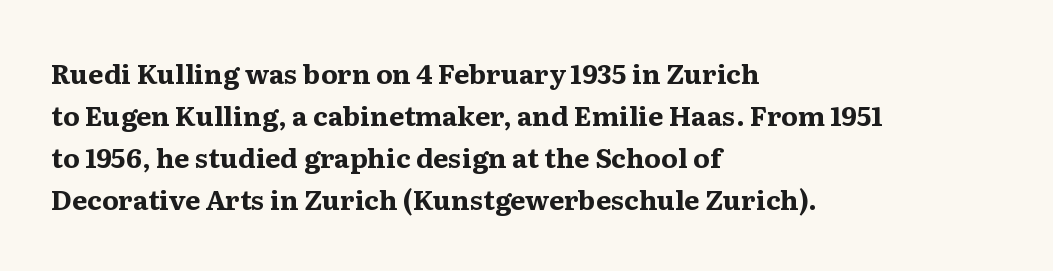
Nothing unusual about the tracking: characters are spaced as the font intends. Layout note: lines flush left. Does the lettering tilt? It doesn't — this is upright. The characters look thick and weighty, a clear bold. If you measured baseline to baseline, you'd find a middling distance. Underlining? Definitely not there.
